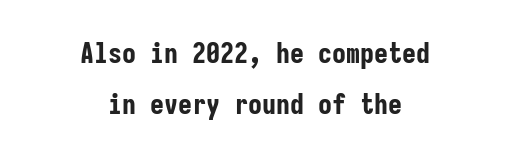
{"serif": "no", "italic": "no", "bold": "yes", "weight": "bold", "width": "condensed", "stroke_contrast": "low", "x_height": "medium", "monospaced": "yes", "underline": "no", "align": "center", "line_spacing_ratio": 1.82, "letter_spacing": "normal", "letter_spacing_em": 0.0, "glyph_px": 28}
